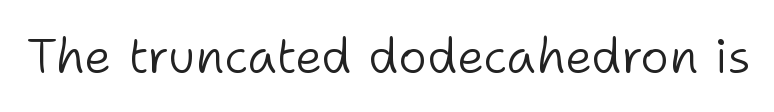
{"serif": "no", "italic": "no", "bold": "no", "weight": "light", "width": "normal", "stroke_contrast": "low", "x_height": "medium", "monospaced": "no", "underline": "no", "letter_spacing": "normal", "letter_spacing_em": 0.0, "glyph_px": 49}
